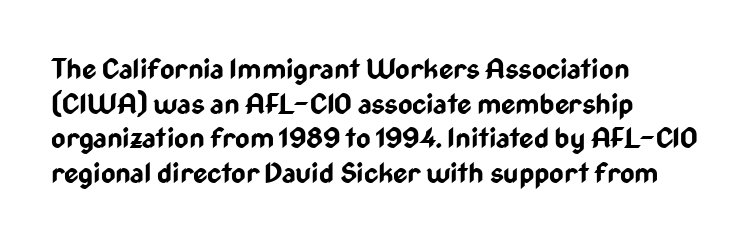
Q: Is the text bold? A: Yes.
Q: Is the text italic (slanted)? A: No, it is upright.
Q: Is the typeface a serif or a sans-serif typeface? A: Sans-serif.
Q: Is the text underlined? A: No.
Q: How is the paragraph aligned? A: Left-aligned.
Q: Is the spacing between letters normal or unusually wide? A: Normal.
Q: Width (condensed, normal, or wide)? A: Condensed.
Q: Stroke contrast? A: Low.
Q: x-height? A: Medium.
Q: Monospaced? A: No.
